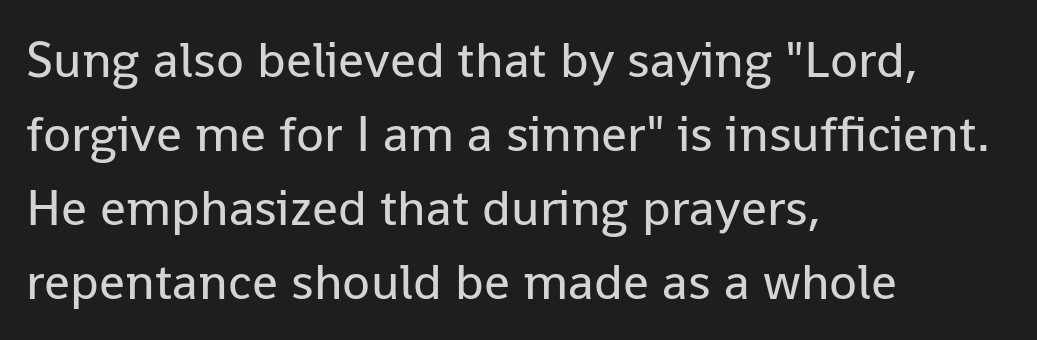
The image shows 51 px regular-weight sans-serif type, upright; set left-aligned, normal line spacing (1.45x), normal letter spacing, not underlined; low stroke contrast and a medium x-height.
